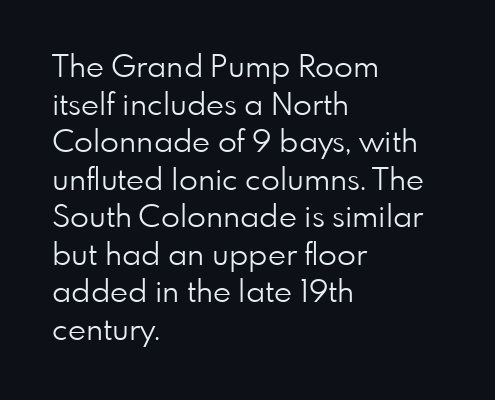
The image shows 31 px light sans-serif type, upright; set left-aligned, line spacing 1.21x, normal letter spacing, not underlined; low stroke contrast and a small x-height.
